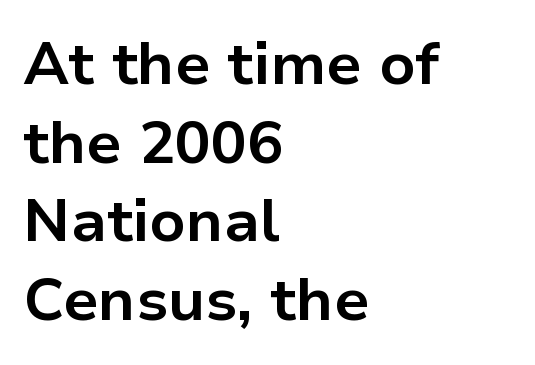
Q: Is the text bold? A: Yes.
Q: Is the text italic (slanted)? A: No, it is upright.
Q: Is the typeface a serif or a sans-serif typeface? A: Sans-serif.
Q: Is the text underlined? A: No.
Q: How is the paragraph aligned? A: Left-aligned.
Q: Is the spacing between letters normal or unusually wide? A: Normal.
Q: Is the spacing between lines tight, normal or loose? A: Normal.
Q: Width (condensed, normal, or wide)? A: Normal.
Q: Stroke contrast? A: Low.
Q: x-height? A: Medium.
Q: Monospaced? A: No.
